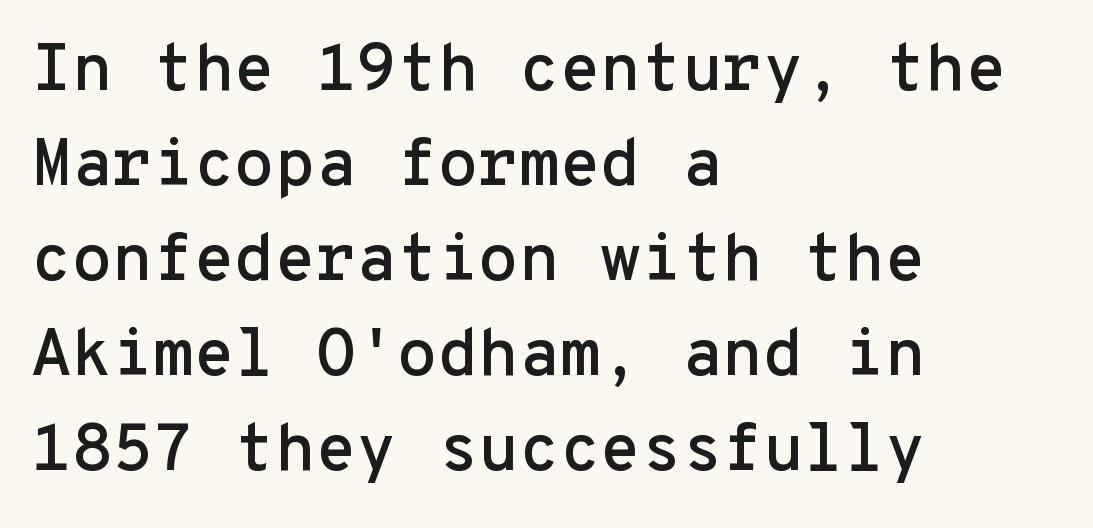
{"serif": "no", "italic": "no", "width": "normal", "stroke_contrast": "low", "x_height": "medium", "monospaced": "yes", "underline": "no", "align": "left", "line_spacing": "normal", "line_spacing_ratio": 1.44, "letter_spacing": "normal", "letter_spacing_em": 0.0, "glyph_px": 66}
